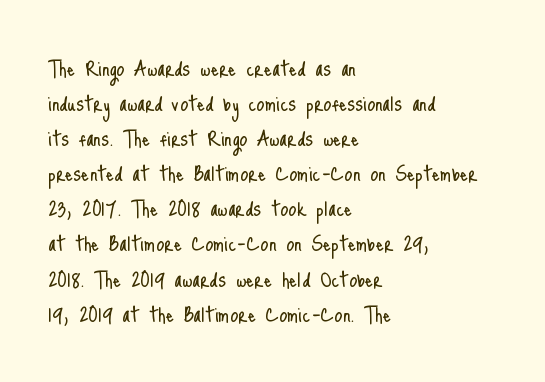
The image shows 26 px text type, upright; set left-aligned, normal line spacing (1.35x), normal letter spacing, not underlined.
